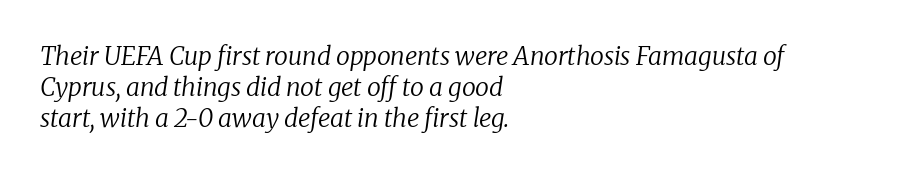
The image shows 25 px text type, italic (leaning right); set left-aligned, normal line spacing (1.25x), normal letter spacing, not underlined.
